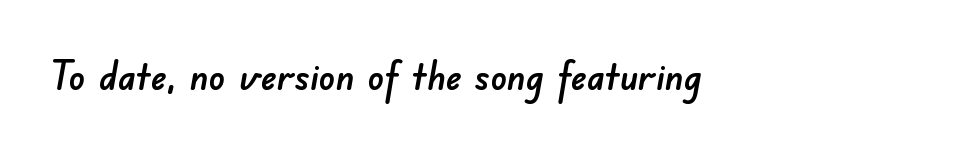
The face used here is rendered with its standard letterfit. Character widths vary here, with narrow letters taking less room than wide ones. Each row of text sits above clean, open space. Nothing sits at the stroke ends, so this counts as sans-serif.
